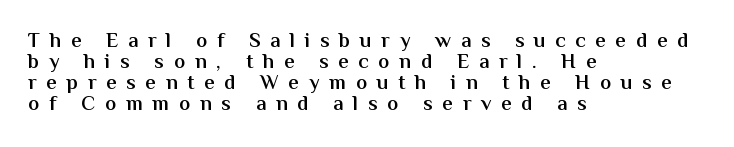
Q: Is the text bold? A: Semi-bold.
Q: Is the text italic (slanted)? A: No, it is upright.
Q: Is the text underlined? A: No.
Q: How is the paragraph aligned? A: Left-aligned.
Q: Is the spacing between letters normal or unusually wide? A: Unusually wide.
Q: Is the spacing between lines tight, normal or loose? A: Tight.
